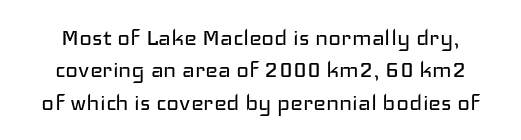
It's the straight-up-and-down kind of type. You could call the tracking neutral — neither tight nor loose. A quiet, ordinary-to-light weight characterises the typeface. Plain, unruled lines of type.
